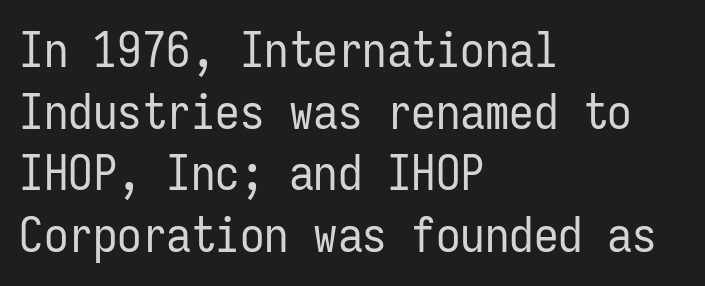
Ascenders rise straight up at ninety degrees. The strokes carry an ordinary text weight at most. Casual observation: everything's shoved over to the left. The line texture is even and compact thanks to regular tracking. The face used here is a sans, in the tradition of grotesques and geometrics. The area under the type is left untouched.
